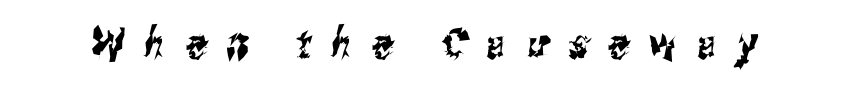
The image shows 42 px condensed sans-serif type; set unusually wide letter spacing (+0.47 em), not underlined; medium stroke contrast and a medium x-height.
